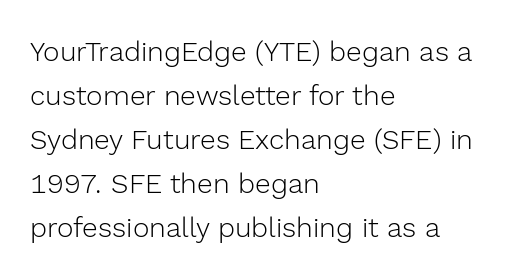
Q: Is the text bold? A: No.
Q: Is the text italic (slanted)? A: No, it is upright.
Q: Is the typeface a serif or a sans-serif typeface? A: Sans-serif.
Q: Is the text underlined? A: No.
Q: How is the paragraph aligned? A: Left-aligned.
Q: Is the spacing between letters normal or unusually wide? A: Normal.
Q: Is the spacing between lines tight, normal or loose? A: Normal.
Q: Width (condensed, normal, or wide)? A: Normal.
Q: x-height? A: Medium.
Q: Monospaced? A: No.
